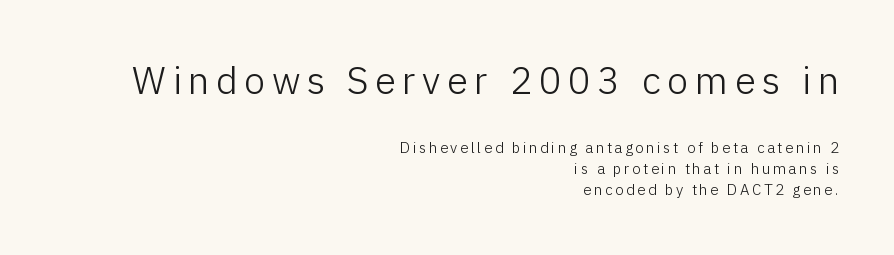
{"serif": "no", "italic": "no", "bold": "no", "weight": "light", "width": "normal", "stroke_contrast": "low", "x_height": "medium", "monospaced": "no", "underline": "no", "align": "right", "line_spacing": "normal", "line_spacing_ratio": 1.37, "larger_block": "first", "size_ratio": 2.53, "glyph_px": 38}
